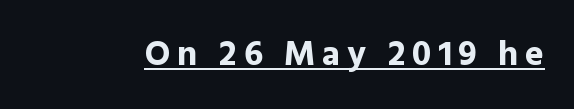
Is this a sans? Yes — the strokes have no serifs. A typesetter would mark this as roman, not italic. Weight check: bold — yes, fully. Glance below the letters and you will spot a drawn line.
